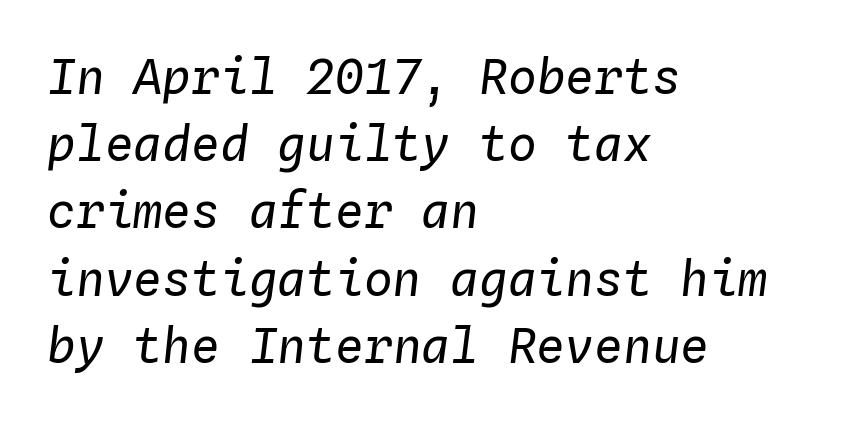
Q: Is the text bold? A: No.
Q: Is the text italic (slanted)? A: Yes, it leans right by about 4 degrees.
Q: Is the text underlined? A: No.
Q: How is the paragraph aligned? A: Left-aligned.
Q: Is the spacing between letters normal or unusually wide? A: Normal.
Q: Is the spacing between lines tight, normal or loose? A: Normal.
Q: Width (condensed, normal, or wide)? A: Normal.
Q: Stroke contrast? A: Low.
Q: x-height? A: Medium.
Q: Monospaced? A: Yes.
